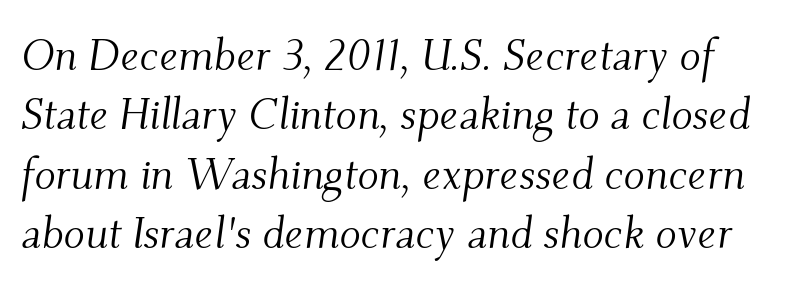
The face used here has a pronounced slope to its letters. Stems here are at most as thick as an everyday book face. Leading matches the norm, producing a regular column. There is no visible air inserted between adjacent glyphs. This rendering features lettering with no underline. These lines are rendered in a variable-pitch font.
